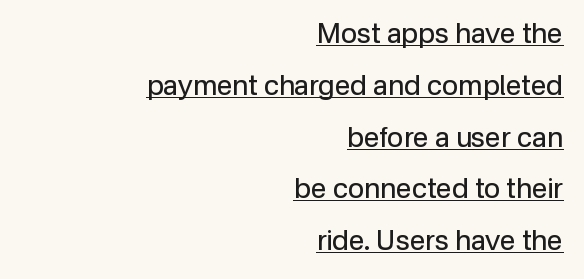
The image shows 28 px regular-weight sans-serif type, upright; set right-aligned, line spacing 1.85x, normal letter spacing, underlined; low stroke contrast and a medium x-height.
